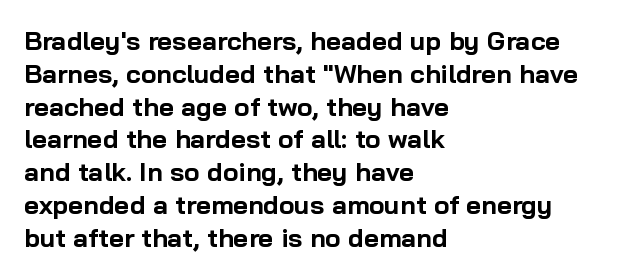
Reading down the column, the eye jumps a familiar distance to each next line. The passage shown is not underscored anywhere. Its strokes are broad and dark, the hallmark of bold type. Quick note: not italic, upright. Observe the ordinary spacing: letters are neighbours, not strangers. Line beginnings align vertically; line endings do not.
